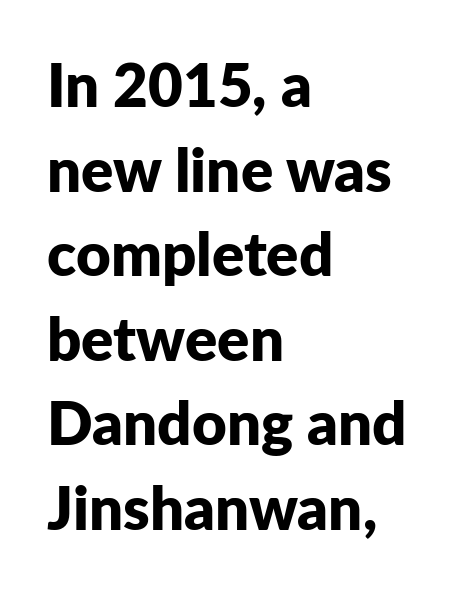
Q: Is the text bold? A: Yes.
Q: Is the text italic (slanted)? A: No, it is upright.
Q: Is the typeface a serif or a sans-serif typeface? A: Sans-serif.
Q: Is the text underlined? A: No.
Q: How is the paragraph aligned? A: Left-aligned.
Q: Is the spacing between letters normal or unusually wide? A: Normal.
Q: Is the spacing between lines tight, normal or loose? A: Normal.
Q: Width (condensed, normal, or wide)? A: Normal.
Q: Stroke contrast? A: Low.
Q: x-height? A: Medium.
Q: Monospaced? A: No.
